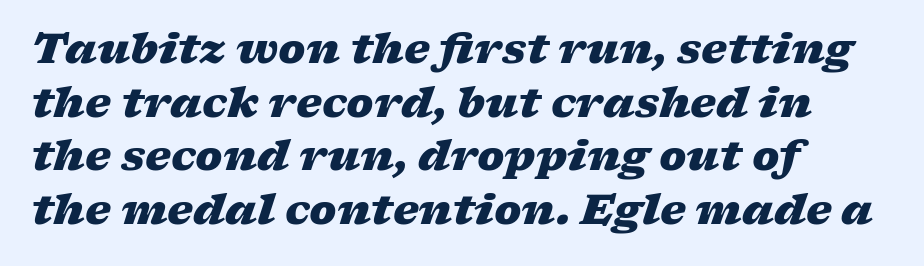
This sample keeps an unexceptional amount of space between lines. Each line starts at the same left margin while the right side varies. Varying glyph widths throughout — classic text-font behaviour. Standard letterfit; no display-style spreading of the glyphs.
